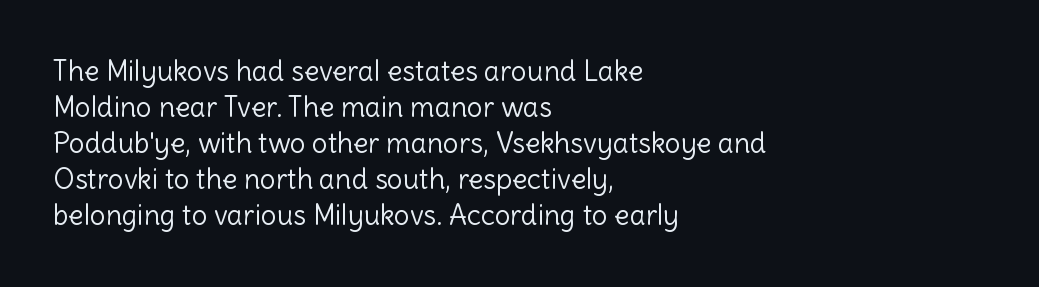
{"serif": "no", "italic": "no", "bold": "no", "weight": "light", "width": "normal", "x_height": "medium", "monospaced": "no", "underline": "no", "align": "left", "line_spacing": "normal", "line_spacing_ratio": 1.29, "letter_spacing": "normal", "letter_spacing_em": 0.0, "glyph_px": 28}
